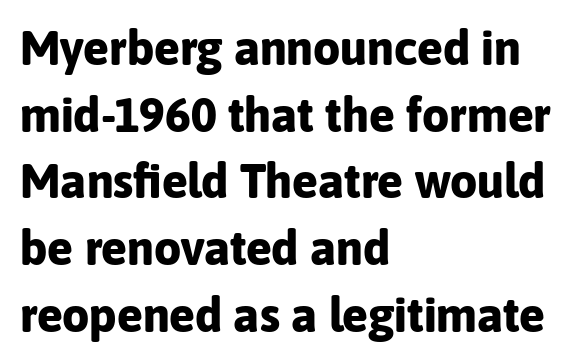
The image shows 48 px bold sans-serif type, upright; set left-aligned, normal line spacing (1.39x), normal letter spacing, not underlined; low stroke contrast and a medium x-height.
